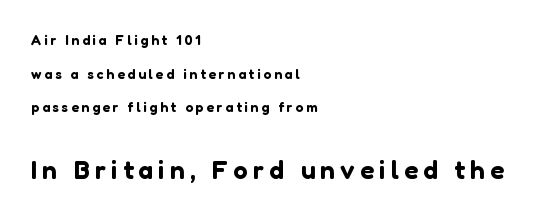
The ragged edge is on the right, which tells us the setting is flush left. Glyph-to-glyph distance is far greater than everyday printed text. Beneath every word, the page is bare. In this sample the second text group is rendered at the bigger scale. Quick note: interline space is abundant. Ordinary non-slanted type is in use.
